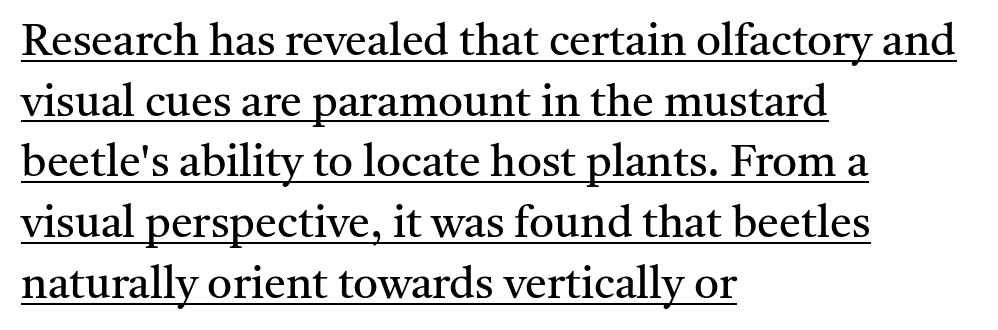
Q: Is the text bold? A: No.
Q: Is the text italic (slanted)? A: No, it is upright.
Q: Is the typeface a serif or a sans-serif typeface? A: Serif.
Q: Is the text underlined? A: Yes.
Q: How is the paragraph aligned? A: Left-aligned.
Q: Is the spacing between letters normal or unusually wide? A: Normal.
Q: Is the spacing between lines tight, normal or loose? A: Normal.
Q: Width (condensed, normal, or wide)? A: Normal.
Q: Stroke contrast? A: Medium.
Q: x-height? A: Medium.
Q: Monospaced? A: No.
